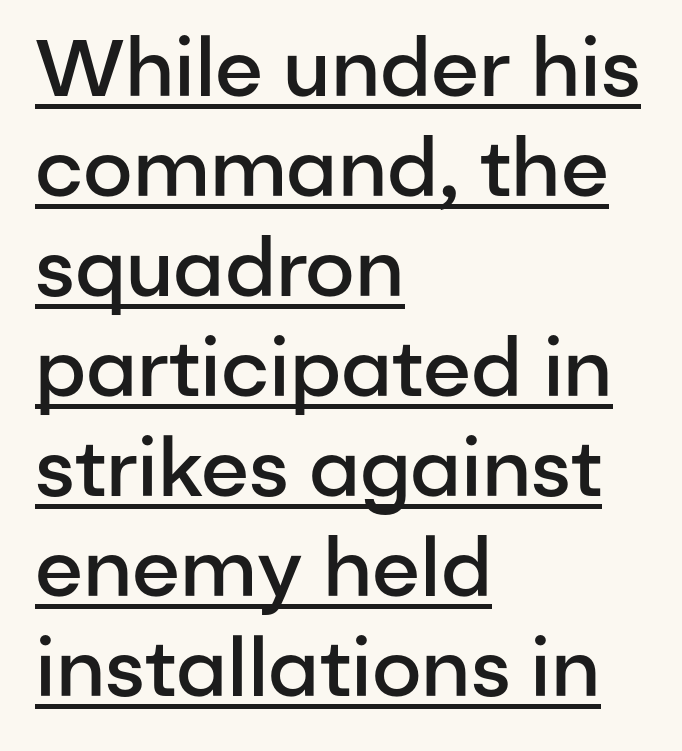
Is there any slant? The stems are plumb. Students, observe the line beneath the letters — that is underlining. Proportional: the letters do not fall into vertical columns. The text was rendered using a sans face with plain stroke endings. On the weight axis this lands at semibold, roughly 600.
